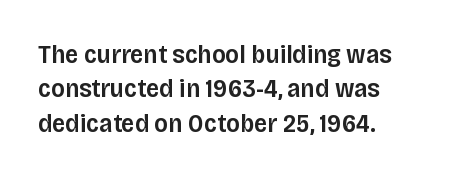
{"italic": "no", "bold": "semi", "underline": "no", "align": "left", "line_spacing": "normal", "line_spacing_ratio": 1.32, "letter_spacing": "normal", "letter_spacing_em": 0.0, "glyph_px": 26}
